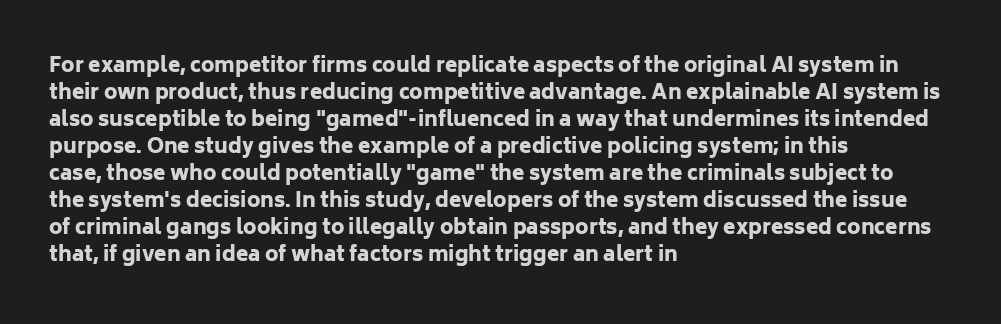
The font's upright variant was chosen for this text. Notice how the passage keeps a crisp vertical edge on the left only. Honestly, the row spacing looks completely unremarkable. Bare-footed words on every line.
